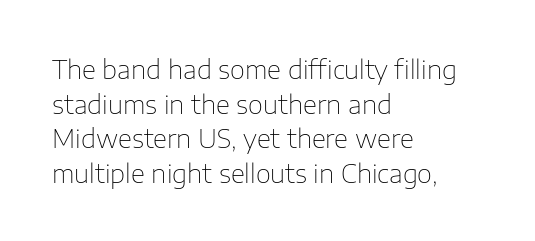
Q: Is the text bold? A: No.
Q: Is the text italic (slanted)? A: No, it is upright.
Q: Is the text underlined? A: No.
Q: How is the paragraph aligned? A: Left-aligned.
Q: Is the spacing between letters normal or unusually wide? A: Normal.
Q: Is the spacing between lines tight, normal or loose? A: Normal.
